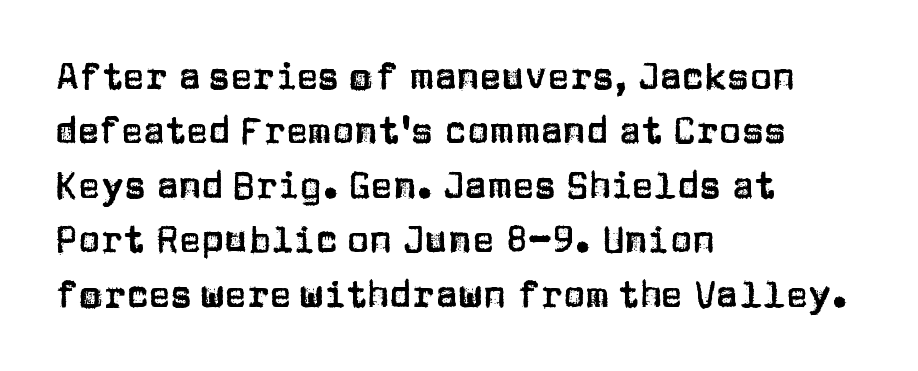
The image shows 37 px sans-serif type, upright; set left-aligned, normal line spacing (1.47x), normal letter spacing, not underlined; low stroke contrast and a large x-height.
